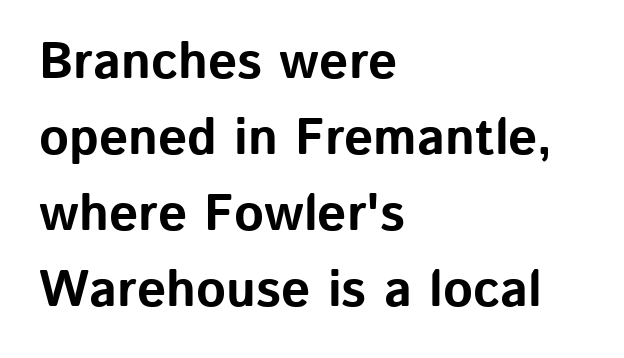
Each new line begins a customary step beneath the previous one. Nobody touched the tracking dial on this one. Typographic density is high because the face is bold. Is this a fixed-width face? No — the glyphs have proportional, varying widths. The compositor pushed each line to the left boundary.
